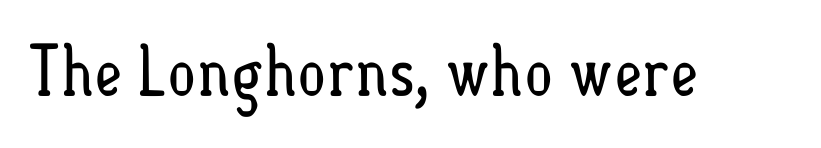
{"italic": "no", "bold": "no", "weight": "regular", "width": "condensed", "stroke_contrast": "low", "x_height": "small", "monospaced": "no", "underline": "no", "letter_spacing": "normal", "letter_spacing_em": 0.0, "glyph_px": 69}
